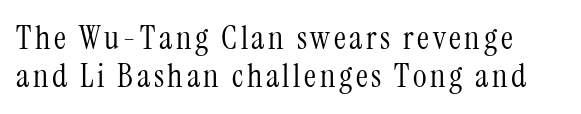
These lines are rendered in a variable-pitch font. The cut favours lightness, reaching ordinary text weight at its darkest. Tightly led — the rows are bunched. Check where the strokes stop: tiny serifs finish them off.
